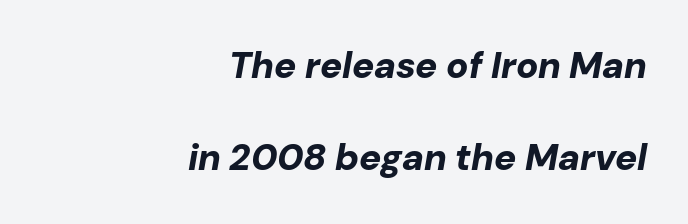
These lines keep a tight, regular rhythm from letter to letter. This rendering features lettering with no underline. Where is the straight margin? On the right. Reading down the column, the eye jumps a long way to each next line. Looks like regular typesetting: each glyph gets only the width it needs. Italic? Definitely — the glyphs are oblique.
